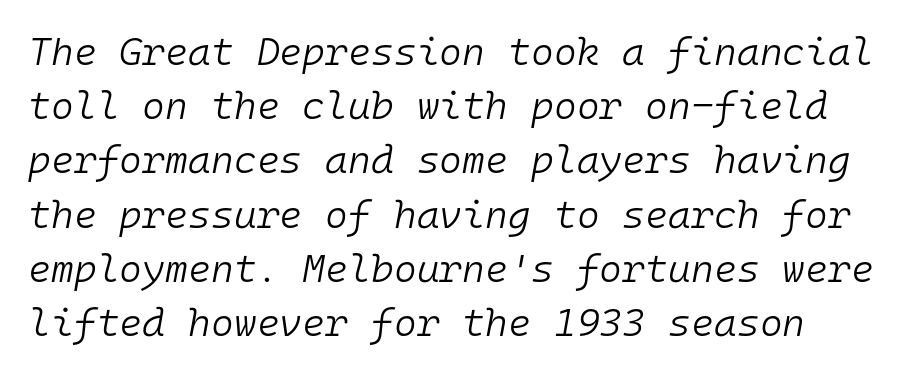
The image shows 39 px light type, italic (leaning right), monospaced; set normal line spacing (1.39x), normal letter spacing, not underlined; low stroke contrast and a medium x-height.
